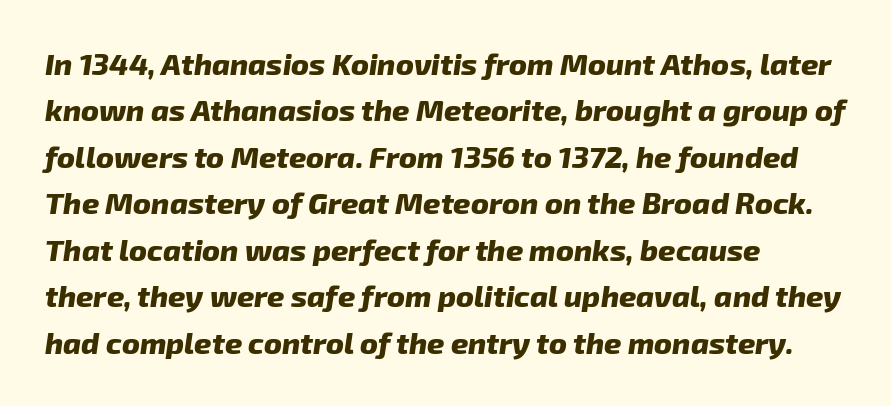
Q: Is the text bold? A: Yes.
Q: Is the text italic (slanted)? A: Yes, it leans right by about 8 degrees.
Q: Is the text underlined? A: No.
Q: How is the paragraph aligned? A: Left-aligned.
Q: Is the spacing between letters normal or unusually wide? A: Normal.
Q: Is the spacing between lines tight, normal or loose? A: Normal.
Q: Width (condensed, normal, or wide)? A: Normal.
Q: Stroke contrast? A: Low.
Q: x-height? A: Medium.
Q: Monospaced? A: No.
